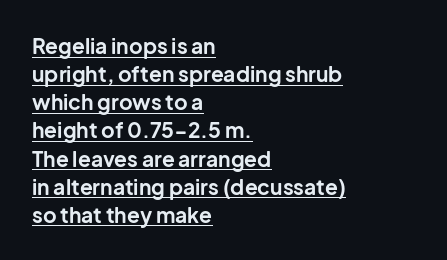
The image shows 21 px bold type, upright; set left-aligned, normal line spacing (1.34x), normal letter spacing, underlined.
